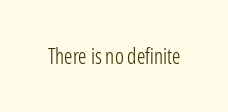
Q: Is the text bold? A: No.
Q: Is the text italic (slanted)? A: No, it is upright.
Q: Is the text underlined? A: No.
Q: Is the spacing between letters normal or unusually wide? A: Normal.
